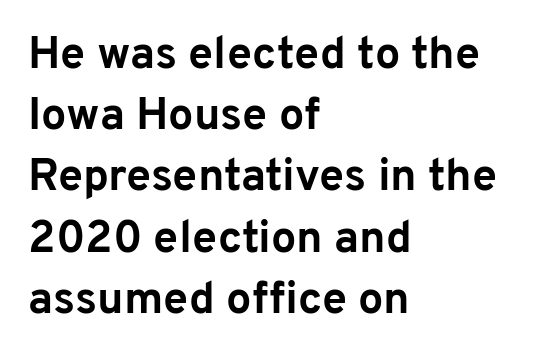
Q: Is the text bold? A: Yes.
Q: Is the text italic (slanted)? A: No, it is upright.
Q: Is the typeface a serif or a sans-serif typeface? A: Sans-serif.
Q: Is the text underlined? A: No.
Q: How is the paragraph aligned? A: Left-aligned.
Q: Is the spacing between letters normal or unusually wide? A: Normal.
Q: Is the spacing between lines tight, normal or loose? A: Normal.
Q: Width (condensed, normal, or wide)? A: Normal.
Q: Stroke contrast? A: Low.
Q: x-height? A: Medium.
Q: Monospaced? A: No.
